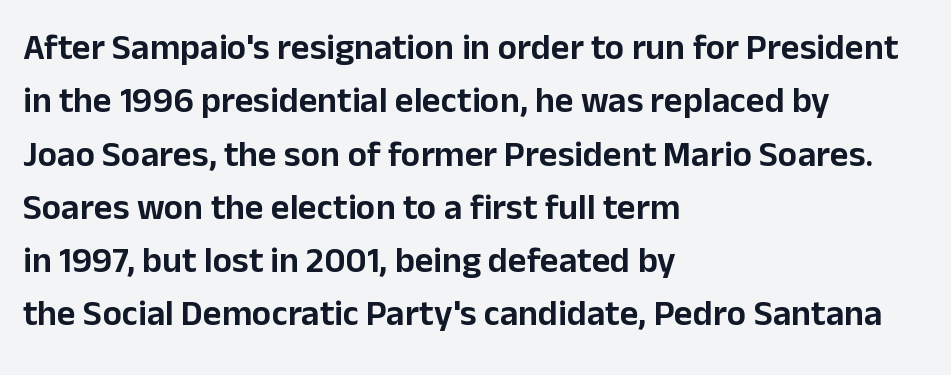
{"serif": "no", "italic": "no", "width": "normal", "stroke_contrast": "low", "x_height": "medium", "monospaced": "no", "underline": "no", "align": "left", "line_spacing": "normal", "line_spacing_ratio": 1.48, "letter_spacing": "normal", "letter_spacing_em": 0.0, "glyph_px": 36}
